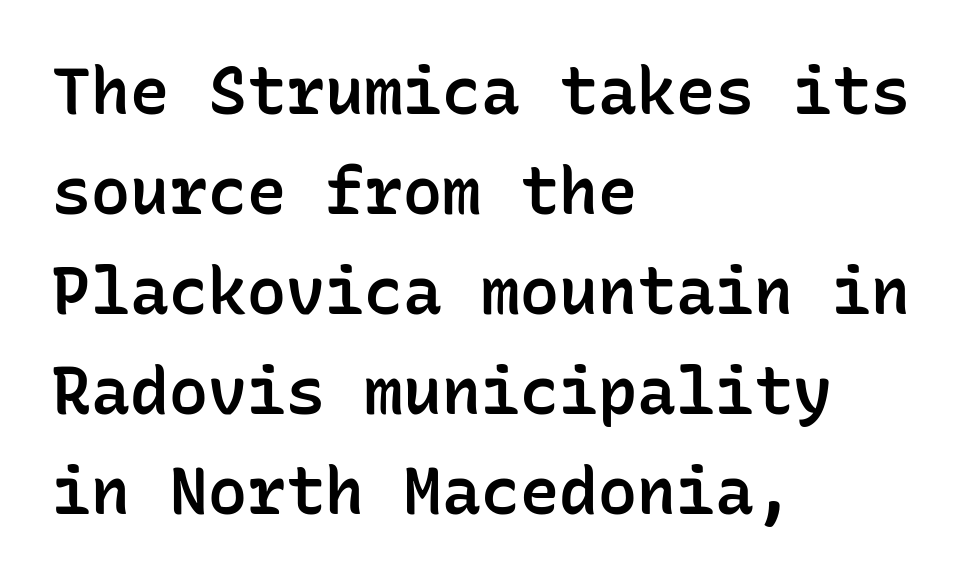
The image shows 65 px semibold sans-serif type, upright, monospaced; set left-aligned, normal line spacing (1.54x), normal letter spacing, not underlined; low stroke contrast and a medium x-height.
